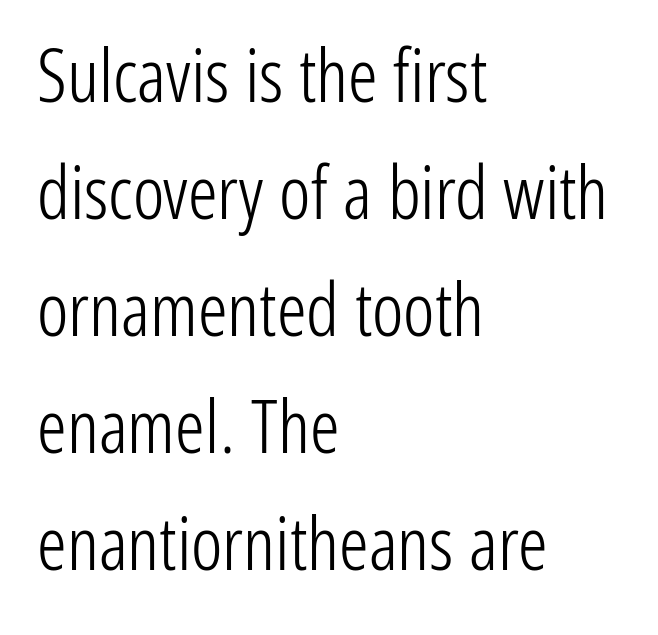
Vertical spacing — default. No word sits above an underline. Character widths vary here, with narrow letters taking less room than wide ones. A sans-serif font was chosen for this passage. Tracking here is standard; glyphs follow each other at the usual distance. Is this a heavy cut? Hardly; it is regular or lighter.
